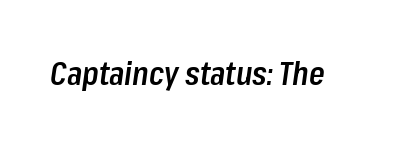
Q: Is the text bold? A: Semi-bold.
Q: Is the text italic (slanted)? A: Yes, it leans right by about 8 degrees.
Q: Is the text underlined? A: No.
Q: Is the spacing between letters normal or unusually wide? A: Normal.
Q: Width (condensed, normal, or wide)? A: Condensed.
Q: Stroke contrast? A: Low.
Q: x-height? A: Medium.
Q: Monospaced? A: No.
